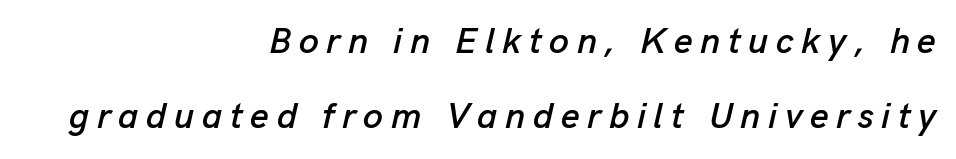
Q: Is the text italic (slanted)? A: Yes, it leans right by about 13 degrees.
Q: Is the text underlined? A: No.
Q: How is the paragraph aligned? A: Right-aligned.
Q: Is the spacing between letters normal or unusually wide? A: Unusually wide.
Q: Is the spacing between lines tight, normal or loose? A: Loose.
Q: Width (condensed, normal, or wide)? A: Normal.
Q: Stroke contrast? A: Low.
Q: x-height? A: Medium.
Q: Monospaced? A: No.
